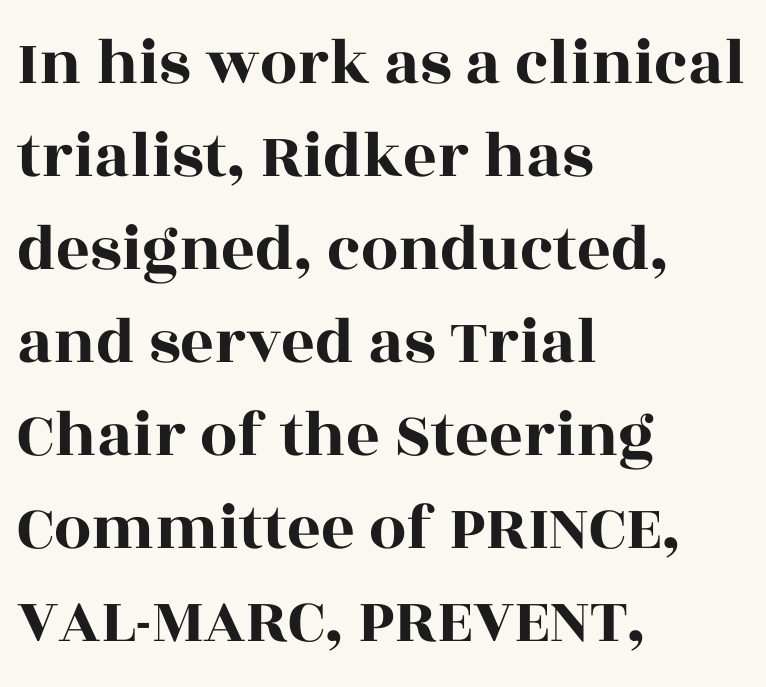
{"serif": "yes", "italic": "no", "width": "wide", "x_height": "large", "monospaced": "no", "underline": "no", "align": "left", "line_spacing": "normal", "line_spacing_ratio": 1.41, "letter_spacing": "normal", "letter_spacing_em": 0.0, "glyph_px": 66}
